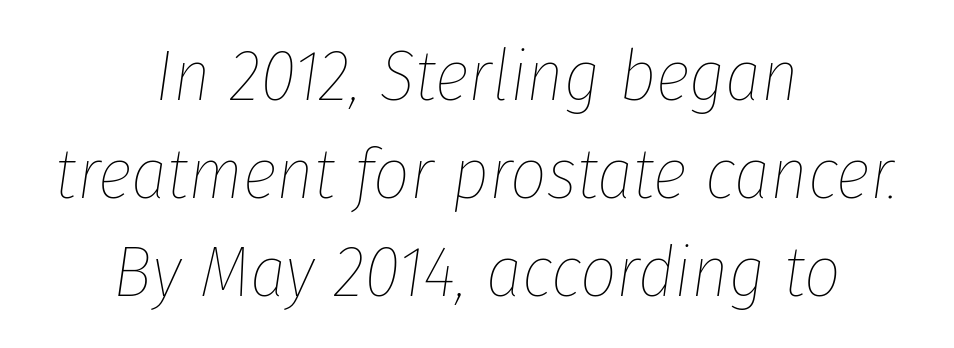
{"italic": "yes", "lean": "right", "slant_degrees": 8, "bold": "no", "weight": "thin", "width": "condensed", "stroke_contrast": "low", "x_height": "medium", "monospaced": "no", "underline": "no", "align": "center", "line_spacing": "normal", "line_spacing_ratio": 1.36, "letter_spacing": "normal", "letter_spacing_em": 0.0, "glyph_px": 72}
